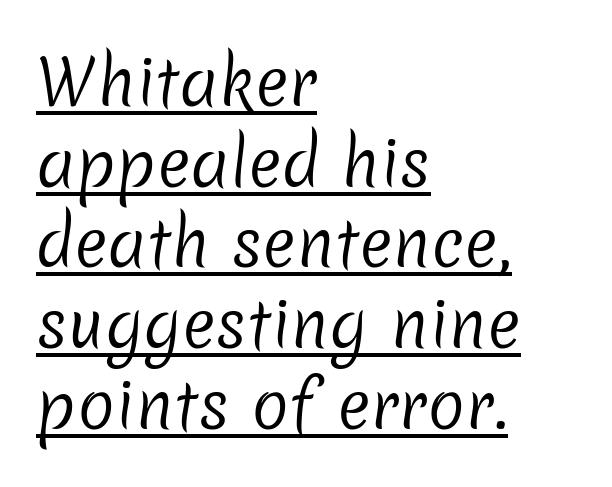
{"serif": "no", "bold": "no", "weight": "regular", "width": "normal", "stroke_contrast": "low", "x_height": "medium", "monospaced": "no", "underline": "yes", "align": "left", "line_spacing": "normal", "line_spacing_ratio": 1.28, "letter_spacing": "normal", "letter_spacing_em": 0.0, "glyph_px": 63}
